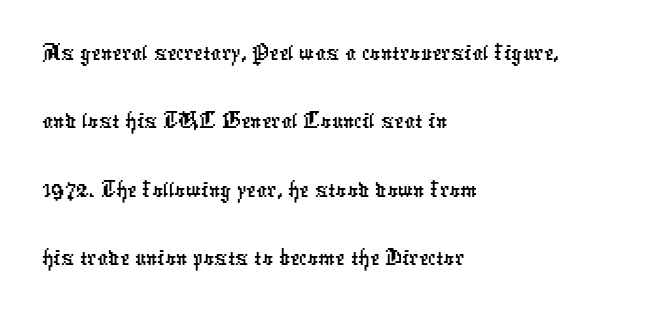
The image shows 53 px condensed sans-serif type; set left-aligned, normal line spacing (1.29x), normal letter spacing, not underlined; low stroke contrast and a medium x-height.
